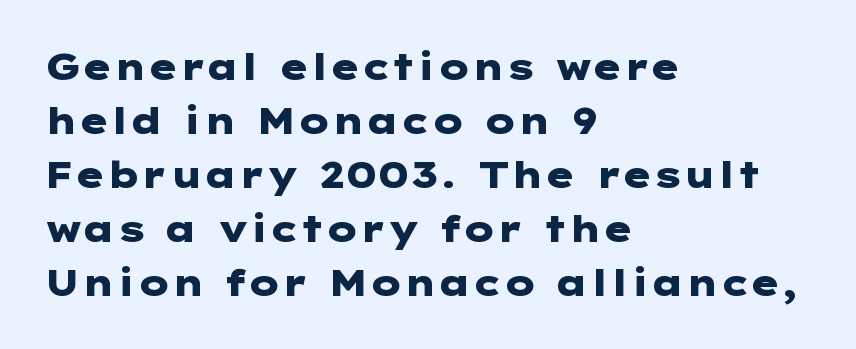
{"serif": "no", "italic": "no", "bold": "yes", "weight": "heavy", "width": "wide", "stroke_contrast": "low", "x_height": "medium", "underline": "no", "align": "left", "line_spacing": "normal", "line_spacing_ratio": 1.5, "letter_spacing": "normal", "letter_spacing_em": 0.0, "glyph_px": 36}
